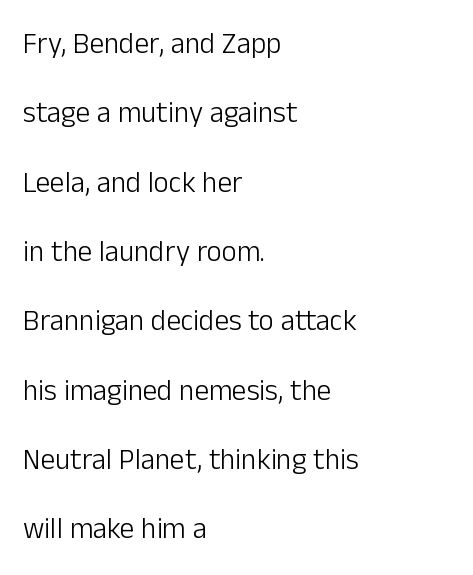
{"serif": "no", "italic": "no", "bold": "no", "weight": "light", "width": "normal", "stroke_contrast": "low", "x_height": "medium", "monospaced": "no", "underline": "no", "align": "left", "line_spacing": "loose", "line_spacing_ratio": 2.39, "letter_spacing": "normal", "letter_spacing_em": 0.0, "glyph_px": 29}
